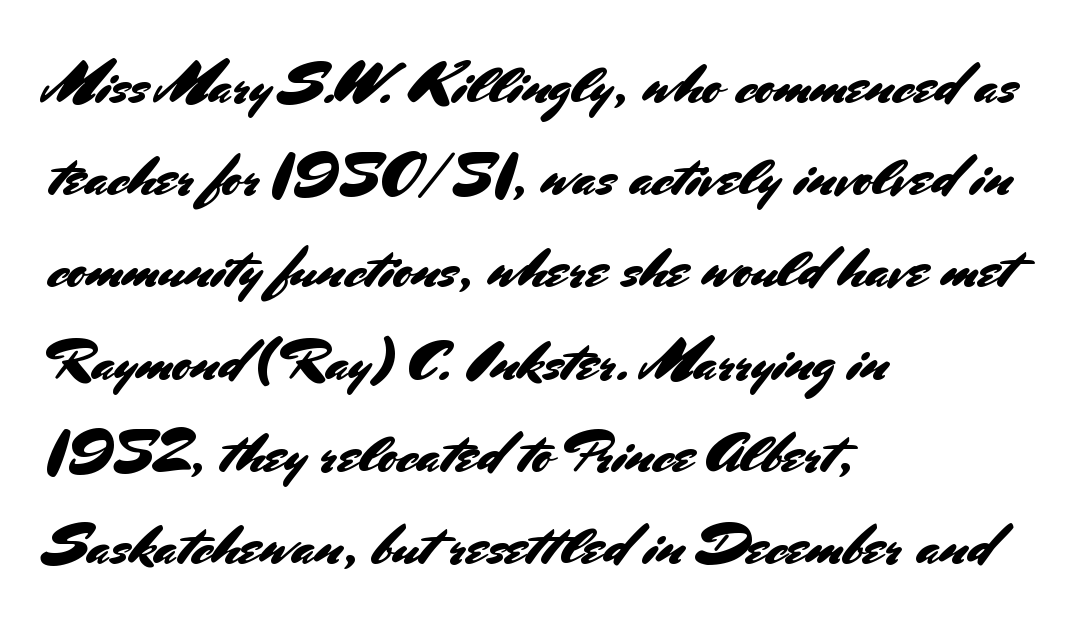
The image shows 58 px sans-serif type; set left-aligned, normal line spacing (1.59x), normal letter spacing, not underlined; medium stroke contrast and a small x-height.
